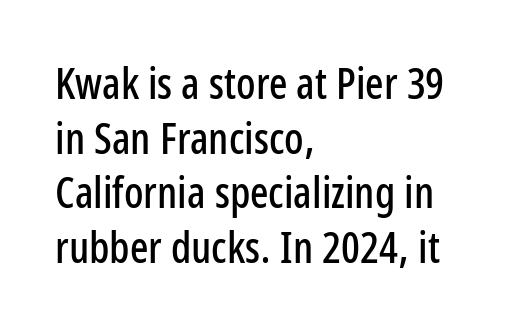
Q: Is the text italic (slanted)? A: No, it is upright.
Q: Is the typeface a serif or a sans-serif typeface? A: Sans-serif.
Q: Is the text underlined? A: No.
Q: How is the paragraph aligned? A: Left-aligned.
Q: Is the spacing between letters normal or unusually wide? A: Normal.
Q: Is the spacing between lines tight, normal or loose? A: Normal.
Q: Width (condensed, normal, or wide)? A: Condensed.
Q: Stroke contrast? A: Low.
Q: x-height? A: Medium.
Q: Monospaced? A: No.
